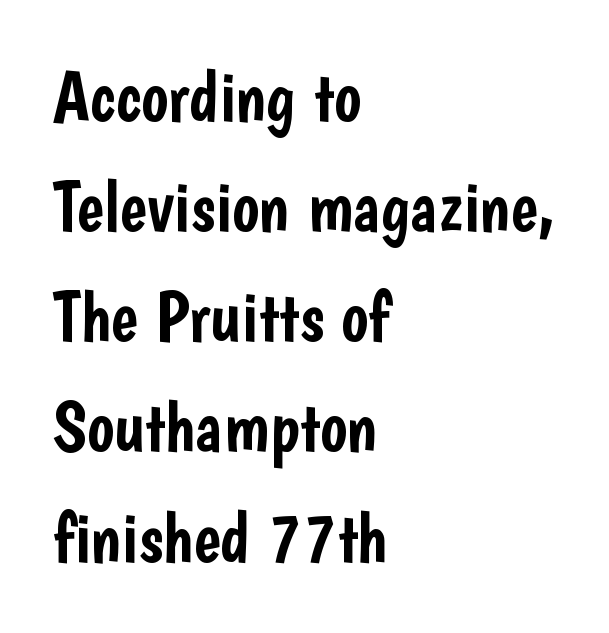
This rendering employs a face without finishing strokes, i.e., a sans-serif. Varying glyph widths throughout — classic text-font behaviour. Does the lettering tilt? It doesn't — this is upright. The words here are not underlined.
